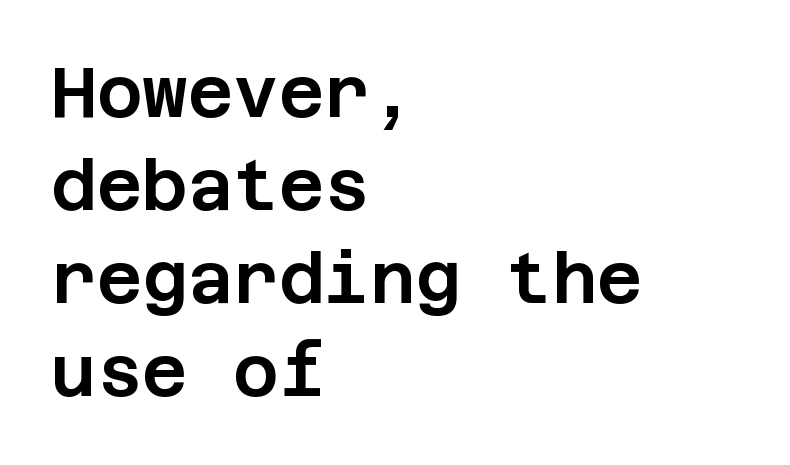
Q: Is the text italic (slanted)? A: No, it is upright.
Q: Is the typeface a serif or a sans-serif typeface? A: Sans-serif.
Q: Is the text underlined? A: No.
Q: How is the paragraph aligned? A: Left-aligned.
Q: Is the spacing between letters normal or unusually wide? A: Normal.
Q: Is the spacing between lines tight, normal or loose? A: Normal.
Q: Width (condensed, normal, or wide)? A: Normal.
Q: Stroke contrast? A: Low.
Q: x-height? A: Large.
